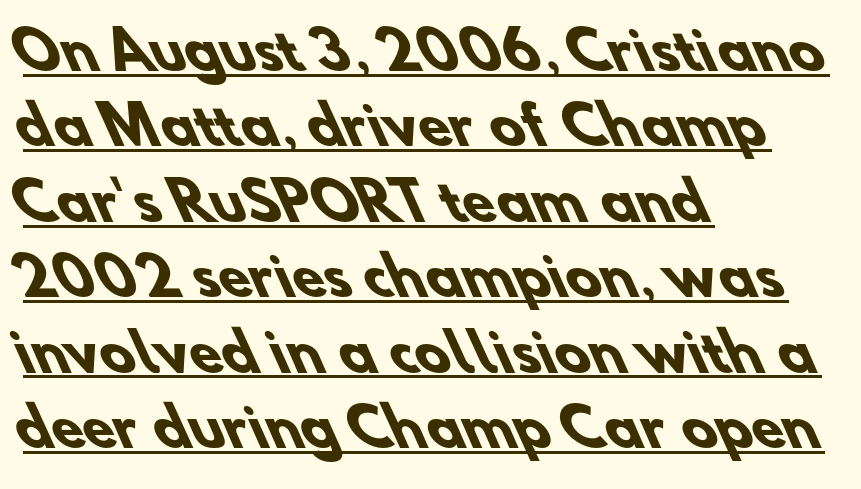
Notice how thick the strokes are: this is what a full bold looks like. The characters display no serif detailing; their extremities are plain. This rendering uses left alignment, leaving the right contour irregular. The rendering uses natural spacing where letterforms have individual widths.
